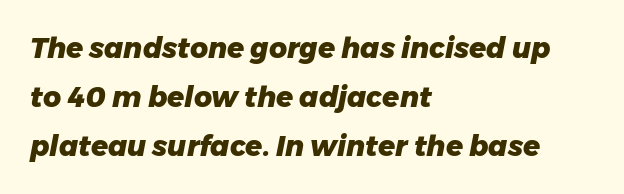
Q: Is the text bold? A: Yes.
Q: Is the text italic (slanted)? A: Yes, it leans right by about 11 degrees.
Q: Is the text underlined? A: No.
Q: How is the paragraph aligned? A: Left-aligned.
Q: Is the spacing between letters normal or unusually wide? A: Normal.
Q: Width (condensed, normal, or wide)? A: Normal.
Q: Stroke contrast? A: Low.
Q: x-height? A: Medium.
Q: Monospaced? A: No.
